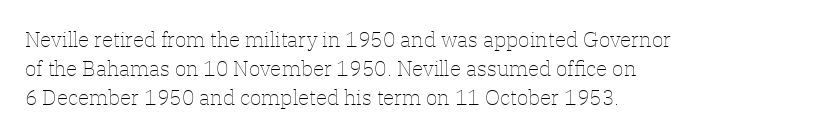
Q: Is the text bold? A: No.
Q: Is the text italic (slanted)? A: No, it is upright.
Q: Is the text underlined? A: No.
Q: How is the paragraph aligned? A: Left-aligned.
Q: Is the spacing between letters normal or unusually wide? A: Normal.
Q: Is the spacing between lines tight, normal or loose? A: Normal.
